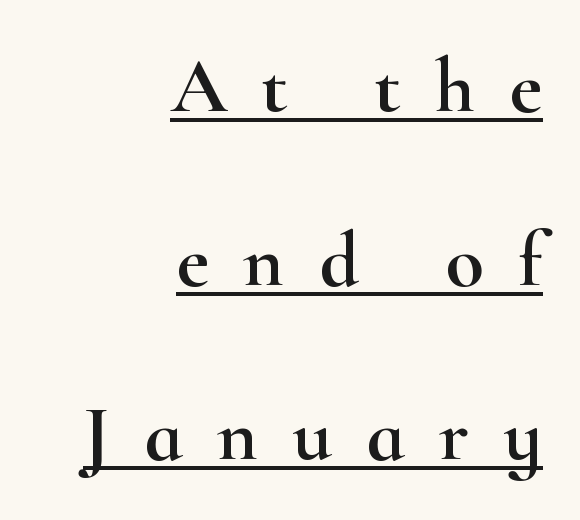
Q: Is the text italic (slanted)? A: No, it is upright.
Q: Is the typeface a serif or a sans-serif typeface? A: Serif.
Q: Is the text underlined? A: Yes.
Q: How is the paragraph aligned? A: Right-aligned.
Q: Is the spacing between letters normal or unusually wide? A: Unusually wide.
Q: Is the spacing between lines tight, normal or loose? A: Loose.
Q: Width (condensed, normal, or wide)? A: Wide.
Q: Stroke contrast? A: High.
Q: x-height? A: Small.
Q: Monospaced? A: No.
